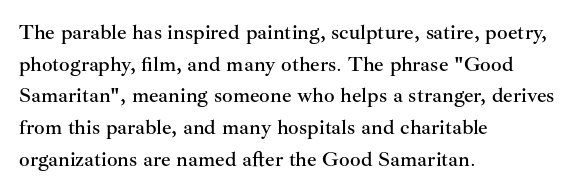
Has an underline been added? It has not. Do the letters lean? They stand straight. Notice how descenders clear the ascenders below comfortably — that's standard leading. The line texture is even and compact thanks to regular tracking.
